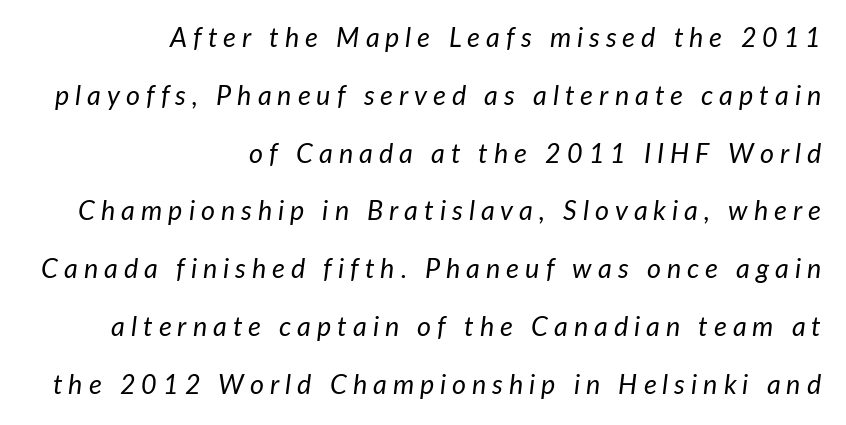
There is plenty of visible air inserted between adjacent glyphs. Type without underlining. These lines stand farther apart than default settings would place them. This sample is right-justified, so line beginnings fall wherever the words allow.
